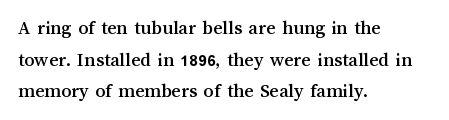
The baseline area is clear. The letterforms sit shoulder to shoulder at normal distance. Each line starts at the same left margin while the right side varies. You can tell it's not italic because the verticals are truly vertical.
